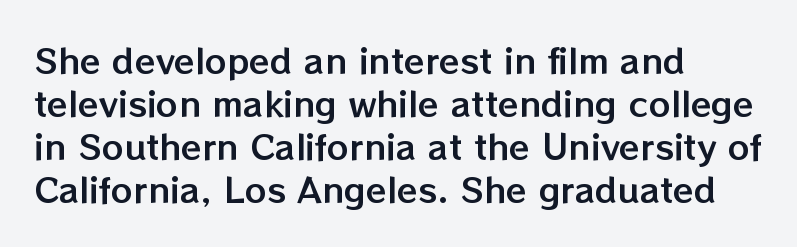
Is the block centered? No — it sits flush against the left margin. Normally led — the rows are evenly, conventionally spaced. Character widths vary here, with narrow letters taking less room than wide ones. Nobody drew a line under any word here.
